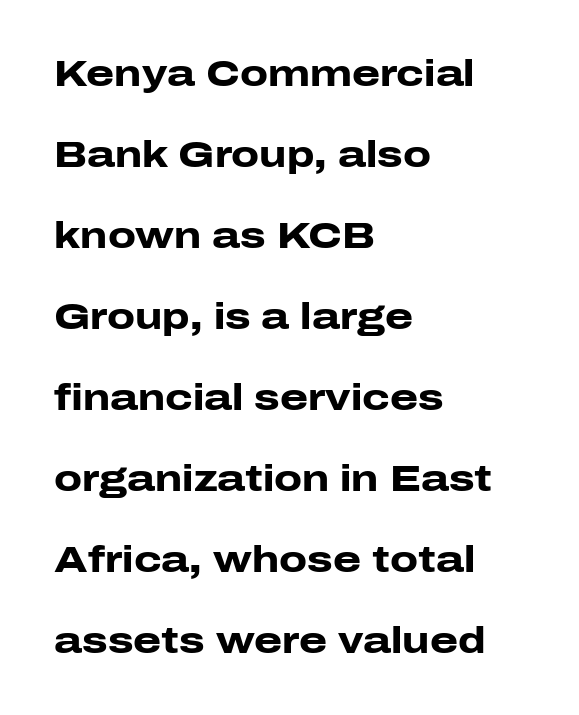
{"serif": "no", "italic": "no", "bold": "yes", "weight": "heavy", "width": "wide", "stroke_contrast": "low", "x_height": "medium", "monospaced": "no", "underline": "no", "align": "left", "line_spacing": "loose", "line_spacing_ratio": 2.25, "letter_spacing": "normal", "letter_spacing_em": 0.0, "glyph_px": 36}
